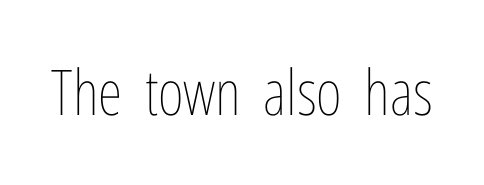
The image shows 63 px thin, condensed type, upright; set normal letter spacing, not underlined; low stroke contrast and a medium x-height.
